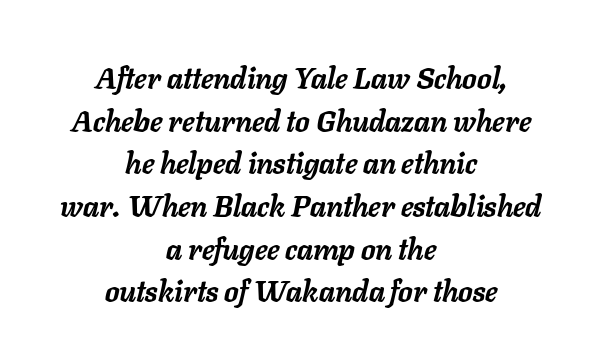
The image shows 29 px semibold type, italic (leaning right); set centered, normal line spacing (1.47x), normal letter spacing, not underlined; low stroke contrast and a medium x-height.
